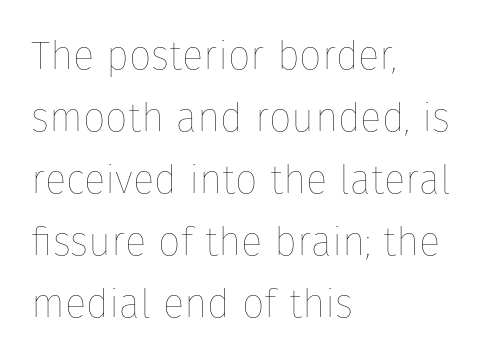
Q: Is the text bold? A: No.
Q: Is the text italic (slanted)? A: No, it is upright.
Q: Is the text underlined? A: No.
Q: How is the paragraph aligned? A: Left-aligned.
Q: Is the spacing between letters normal or unusually wide? A: Normal.
Q: Is the spacing between lines tight, normal or loose? A: Normal.
Q: Width (condensed, normal, or wide)? A: Normal.
Q: Stroke contrast? A: Low.
Q: x-height? A: Medium.
Q: Monospaced? A: No.
